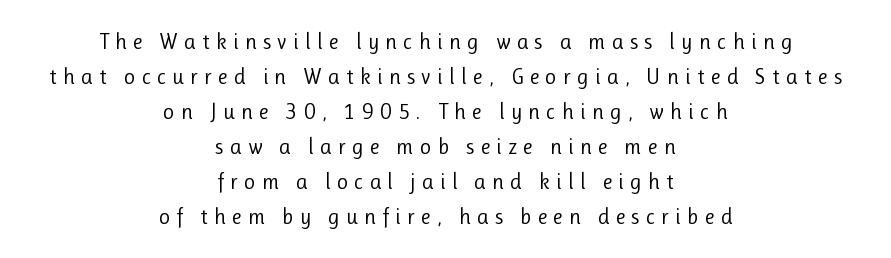
Q: Is the text bold? A: No.
Q: Is the text italic (slanted)? A: No, it is upright.
Q: Is the text underlined? A: No.
Q: How is the paragraph aligned? A: Centered.
Q: Is the spacing between letters normal or unusually wide? A: Unusually wide.
Q: Is the spacing between lines tight, normal or loose? A: Normal.
